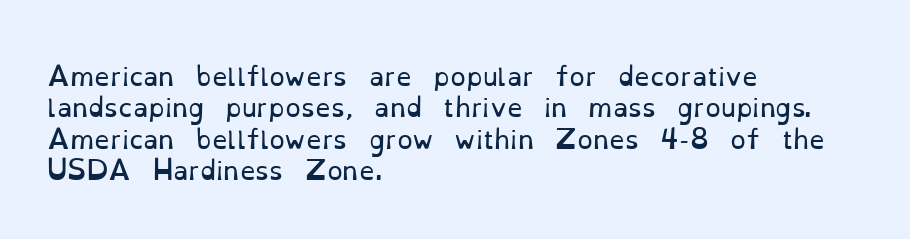
No letter is thick-stroked: the sample isn't bold. This is roman type, the default non-slanted kind. One glance says typical: line gaps are just what's usual. Plain, unruled lines of type. This sample is left-justified, so line endings fall wherever the words run out.
